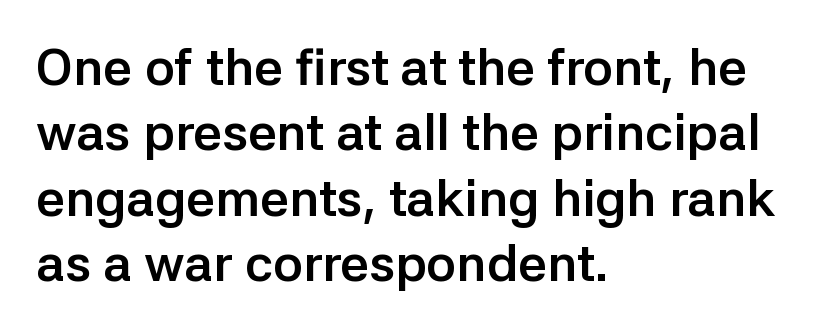
{"serif": "no", "italic": "no", "bold": "yes", "weight": "semibold", "width": "normal", "stroke_contrast": "low", "x_height": "medium", "monospaced": "no", "underline": "no", "align": "left", "line_spacing": "normal", "line_spacing_ratio": 1.28, "letter_spacing": "normal", "letter_spacing_em": 0.0, "glyph_px": 51}
